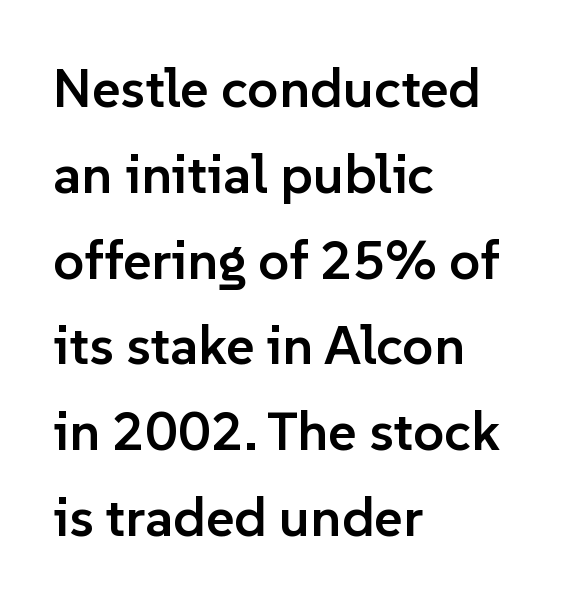
Q: Is the text bold? A: Semi-bold.
Q: Is the text italic (slanted)? A: No, it is upright.
Q: Is the typeface a serif or a sans-serif typeface? A: Sans-serif.
Q: Is the text underlined? A: No.
Q: How is the paragraph aligned? A: Left-aligned.
Q: Is the spacing between letters normal or unusually wide? A: Normal.
Q: Is the spacing between lines tight, normal or loose? A: Normal.
Q: Width (condensed, normal, or wide)? A: Normal.
Q: Stroke contrast? A: Low.
Q: x-height? A: Medium.
Q: Monospaced? A: No.
